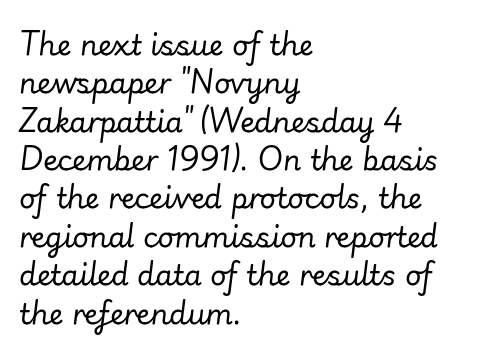
{"italic": "yes", "lean": "right", "slant_degrees": 7, "bold": "no", "weight": "regular", "width": "normal", "stroke_contrast": "low", "x_height": "small", "monospaced": "no", "underline": "no", "align": "left", "line_spacing": "normal", "line_spacing_ratio": 1.37, "letter_spacing": "normal", "letter_spacing_em": 0.0, "glyph_px": 28}
